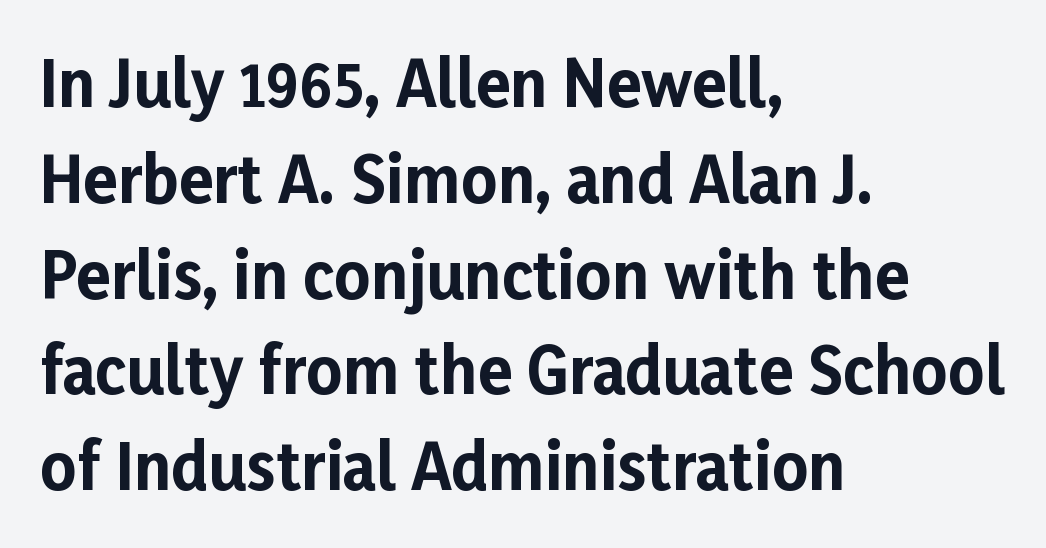
Spacing verdict: proportional, widths tailored to each character. Does the weight exceed regular? Yes, all the way to bold. Tall strokes in this sample are plumb rather than angled. Look at the bottom of the vertical strokes: they stop flat, with no serifs. Notice how descenders clear the ascenders below comfortably — that's standard leading.
